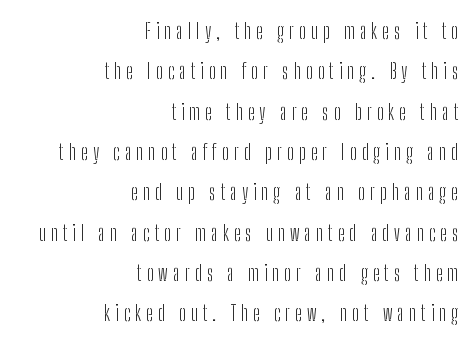
{"italic": "no", "bold": "no", "underline": "no", "align": "right", "line_spacing": "loose", "line_spacing_ratio": 1.92, "letter_spacing": "wide", "letter_spacing_em": 0.24, "glyph_px": 21}
